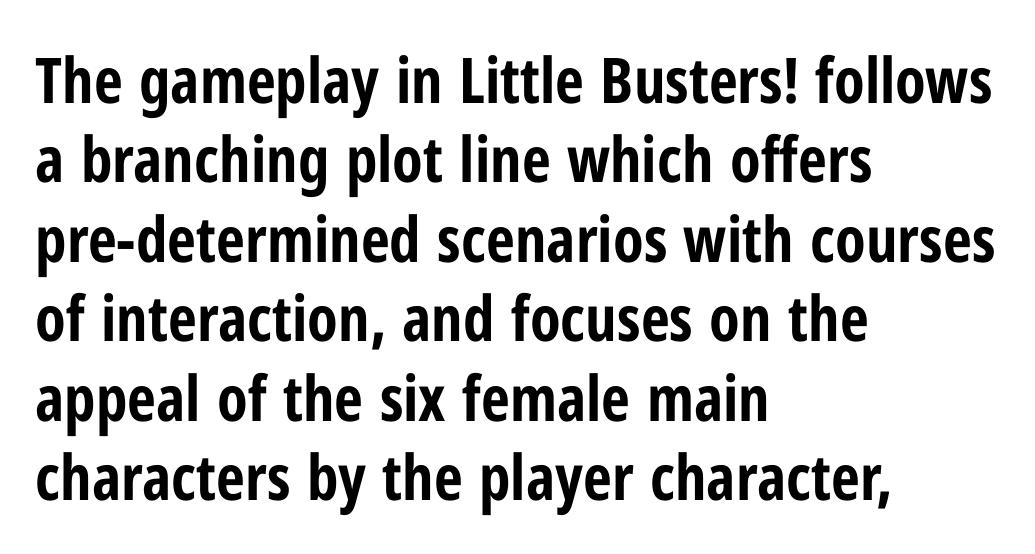
Q: Is the text bold? A: Yes.
Q: Is the text italic (slanted)? A: No, it is upright.
Q: Is the typeface a serif or a sans-serif typeface? A: Sans-serif.
Q: Is the text underlined? A: No.
Q: How is the paragraph aligned? A: Left-aligned.
Q: Is the spacing between letters normal or unusually wide? A: Normal.
Q: Is the spacing between lines tight, normal or loose? A: Normal.
Q: Width (condensed, normal, or wide)? A: Condensed.
Q: Stroke contrast? A: Low.
Q: x-height? A: Medium.
Q: Monospaced? A: No.
